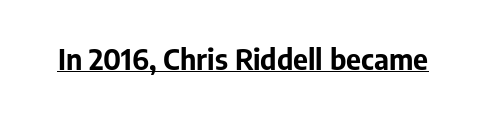
Q: Is the text bold? A: Yes.
Q: Is the text italic (slanted)? A: No, it is upright.
Q: Is the typeface a serif or a sans-serif typeface? A: Sans-serif.
Q: Is the text underlined? A: Yes.
Q: Is the spacing between letters normal or unusually wide? A: Normal.
Q: Width (condensed, normal, or wide)? A: Normal.
Q: Stroke contrast? A: Low.
Q: x-height? A: Medium.
Q: Monospaced? A: No.
